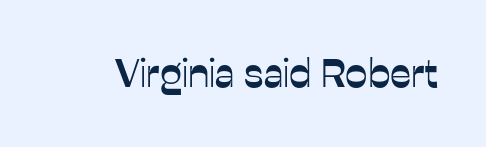
Every stem runs plumb, perpendicular to the baseline. The foot of each line stays bare and open. Here the designer chose a conventional face with non-uniform glyph widths. This rendering leaves character spacing at its baseline value.
